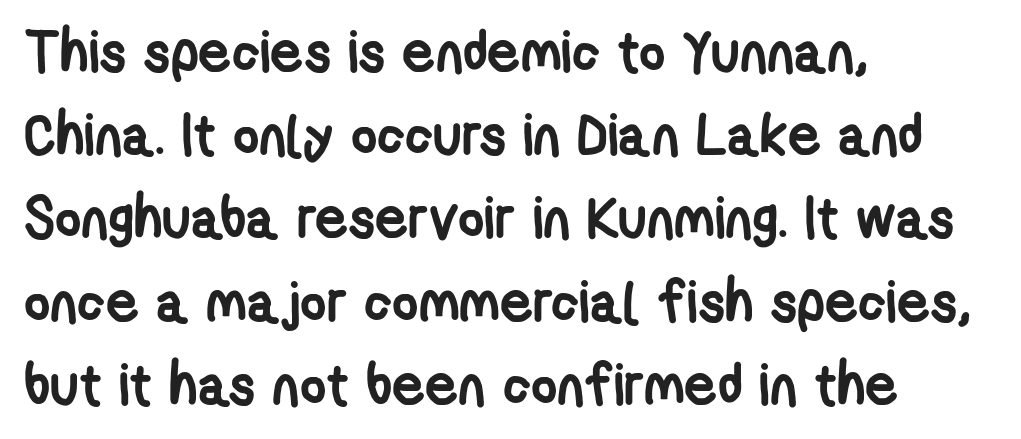
{"serif": "no", "bold": "yes", "weight": "semibold", "width": "condensed", "stroke_contrast": "low", "x_height": "medium", "monospaced": "no", "underline": "no", "align": "left", "line_spacing": "normal", "line_spacing_ratio": 1.46, "letter_spacing": "normal", "letter_spacing_em": 0.0, "glyph_px": 57}
